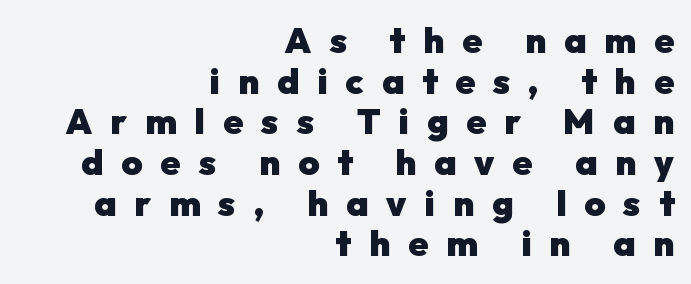
{"serif": "no", "italic": "no", "bold": "yes", "weight": "heavy", "width": "normal", "stroke_contrast": "low", "x_height": "medium", "monospaced": "no", "underline": "no", "align": "right", "line_spacing": "tight", "line_spacing_ratio": 1.13, "letter_spacing": "wide", "letter_spacing_em": 0.5, "glyph_px": 36}
